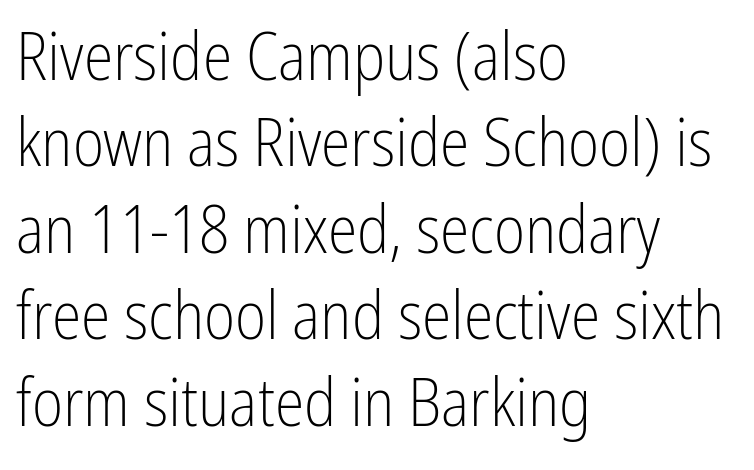
{"serif": "no", "italic": "no", "bold": "no", "weight": "light", "width": "condensed", "stroke_contrast": "low", "x_height": "medium", "monospaced": "no", "underline": "no", "align": "left", "line_spacing": "normal", "line_spacing_ratio": 1.29, "letter_spacing": "normal", "letter_spacing_em": 0.0, "glyph_px": 67}
